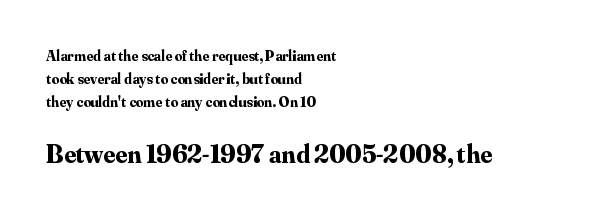
Q: Is the text bold? A: Yes.
Q: Is the text italic (slanted)? A: No, it is upright.
Q: Is the text underlined? A: No.
Q: How is the paragraph aligned? A: Left-aligned.
Q: Is the spacing between letters normal or unusually wide? A: Normal.
Q: Is the spacing between lines tight, normal or loose? A: Normal.
Q: Which block of text is set in a larger size, the first (top) or the second (bottom)? A: The second (bottom) one.
